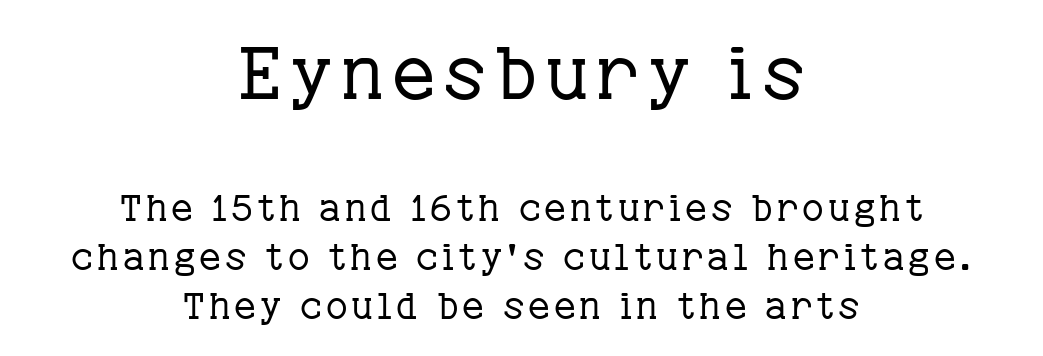
The image shows 74 px regular-weight serif type, upright; set centered, normal line spacing (1.32x), not underlined; the first (top) block is 2.0x larger; low stroke contrast and a medium x-height.
